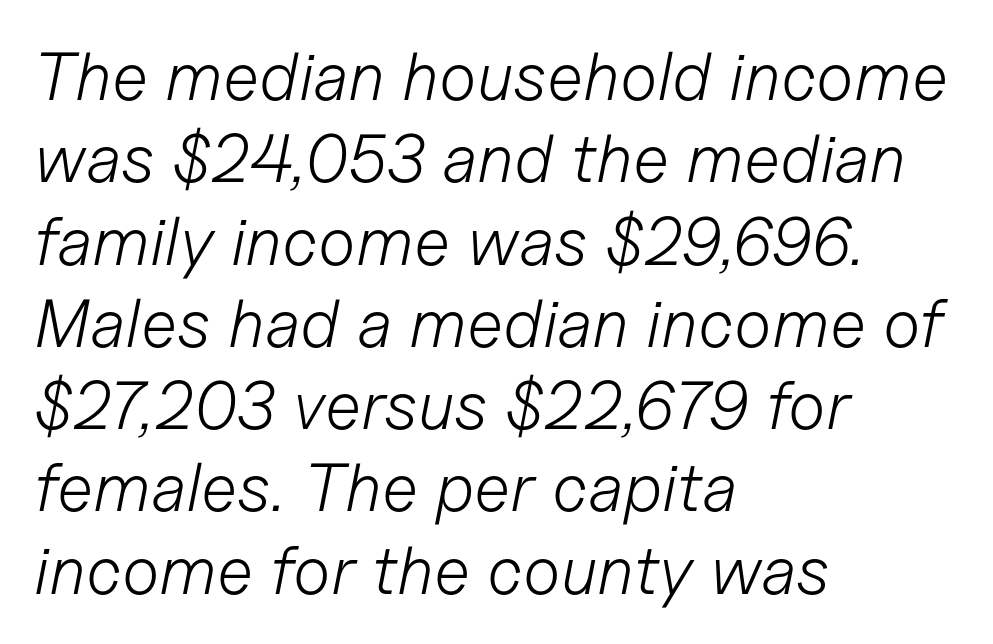
{"italic": "yes", "lean": "right", "slant_degrees": 11, "bold": "no", "weight": "light", "width": "normal", "stroke_contrast": "low", "x_height": "medium", "monospaced": "no", "underline": "no", "align": "left", "line_spacing_ratio": 1.21, "letter_spacing": "normal", "letter_spacing_em": 0.0, "glyph_px": 68}
